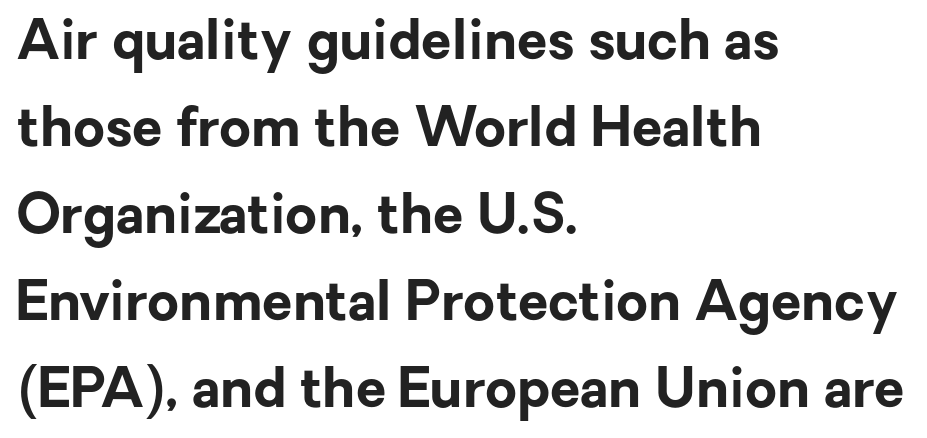
The image shows 55 px bold sans-serif type, upright; set left-aligned, normal line spacing (1.58x), normal letter spacing, not underlined; low stroke contrast and a medium x-height.
